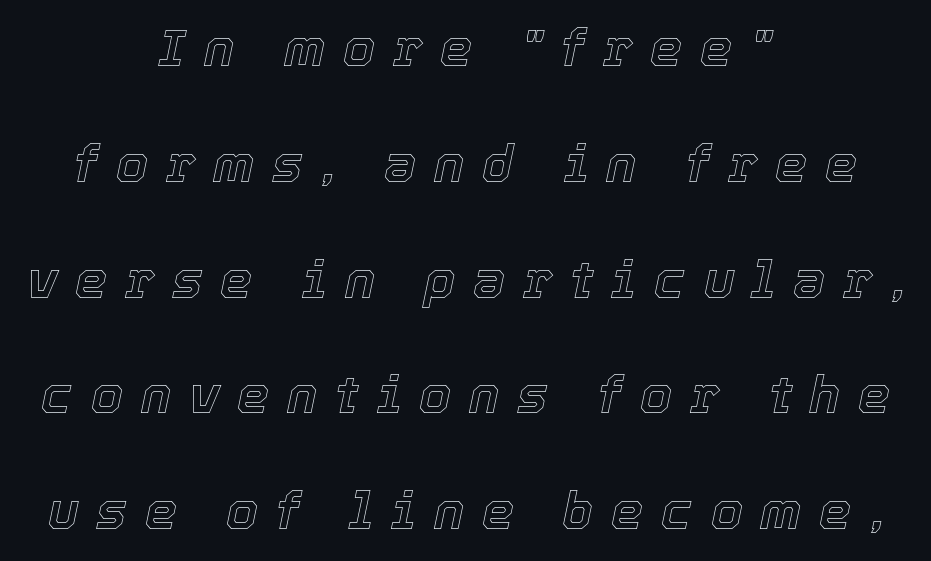
Q: Is the text italic (slanted)? A: Yes, it leans right by about 12 degrees.
Q: Is the text underlined? A: No.
Q: How is the paragraph aligned? A: Centered.
Q: Is the spacing between letters normal or unusually wide? A: Unusually wide.
Q: Is the spacing between lines tight, normal or loose? A: Loose.
Q: Width (condensed, normal, or wide)? A: Normal.
Q: x-height? A: Medium.
Q: Monospaced? A: No.
